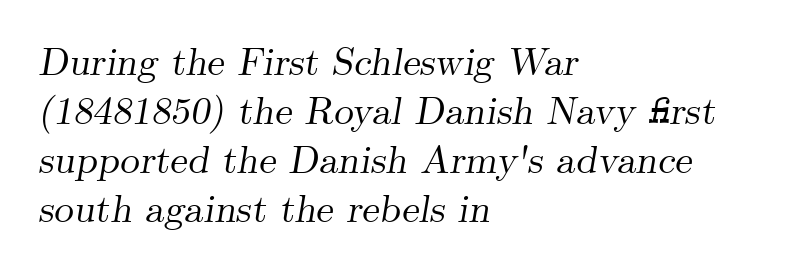
Q: Is the text italic (slanted)? A: Yes, it leans right by about 9 degrees.
Q: Is the typeface a serif or a sans-serif typeface? A: Serif.
Q: Is the text underlined? A: No.
Q: How is the paragraph aligned? A: Left-aligned.
Q: Is the spacing between letters normal or unusually wide? A: Normal.
Q: Is the spacing between lines tight, normal or loose? A: Normal.
Q: Width (condensed, normal, or wide)? A: Normal.
Q: Stroke contrast? A: Medium.
Q: x-height? A: Small.
Q: Monospaced? A: No.
